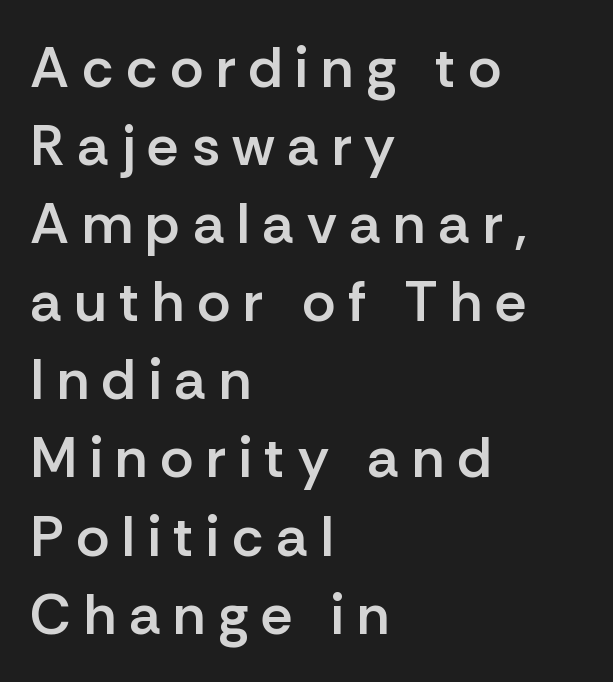
Q: Is the text bold? A: Semi-bold.
Q: Is the text italic (slanted)? A: No, it is upright.
Q: Is the typeface a serif or a sans-serif typeface? A: Sans-serif.
Q: Is the text underlined? A: No.
Q: How is the paragraph aligned? A: Left-aligned.
Q: Is the spacing between letters normal or unusually wide? A: Unusually wide.
Q: Is the spacing between lines tight, normal or loose? A: Normal.
Q: Width (condensed, normal, or wide)? A: Normal.
Q: Stroke contrast? A: Low.
Q: x-height? A: Medium.
Q: Monospaced? A: No.
